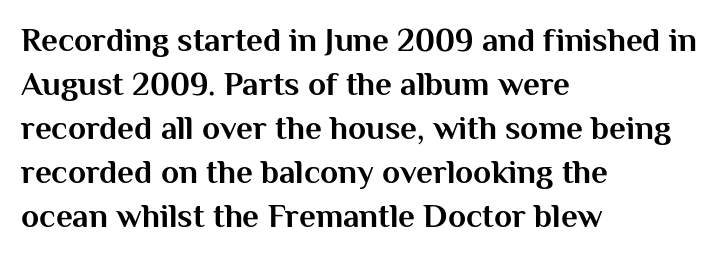
Nope, no serifs anywhere on these letters. The paragraph shown leans on its left margin. The passage shown stacks its lines at a standard gap. Spacing verdict: proportional, widths tailored to each character. How are the letters spaced? Ordinarily, with no added tracking. Clear beneath every line of the passage.
